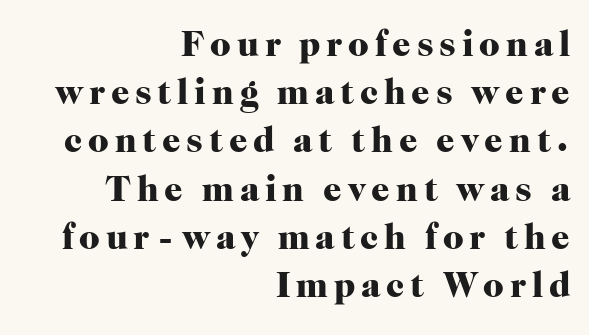
The image shows 36 px heavy serif type, upright; set right-aligned, normal line spacing (1.34x), not underlined; high stroke contrast and a medium x-height.
